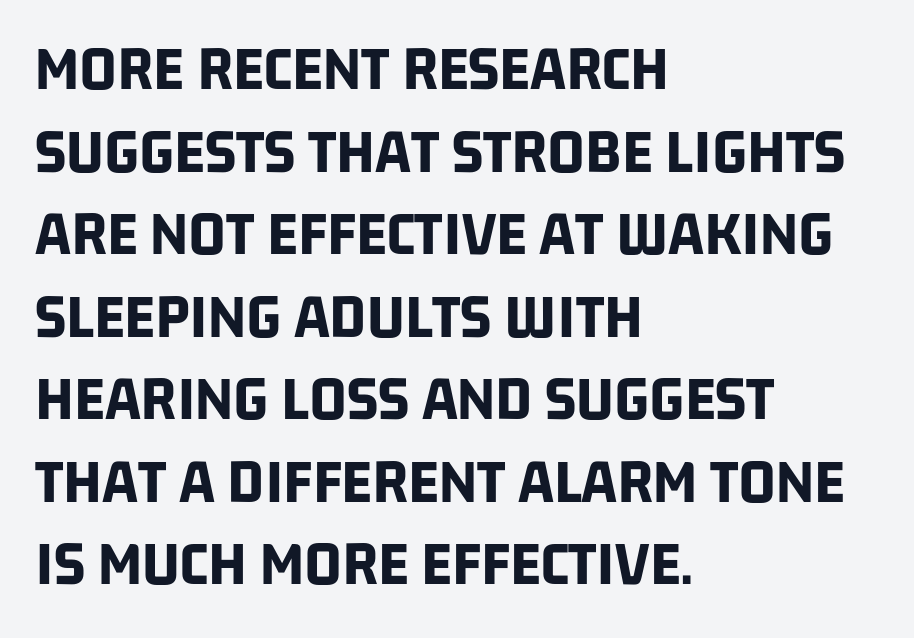
There is no visible air inserted between adjacent glyphs. Regarding leading, the lines here are spaced in the standard way. Descenders are the only things crossing below the line. Horizontally, the lines are justified to the leading edge only.
